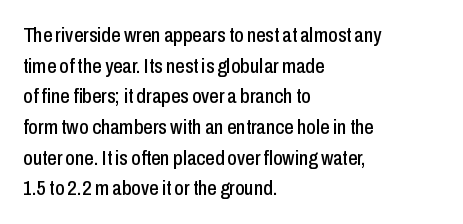
The image shows 21 px text type, upright; set left-aligned, normal line spacing (1.46x), normal letter spacing, not underlined.
